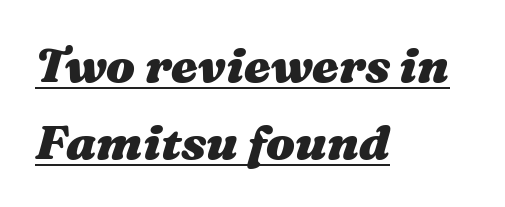
The image shows 48 px heavy, wide type, italic (leaning right); set left-aligned, normal line spacing (1.6x), normal letter spacing, underlined; medium stroke contrast and a medium x-height.
